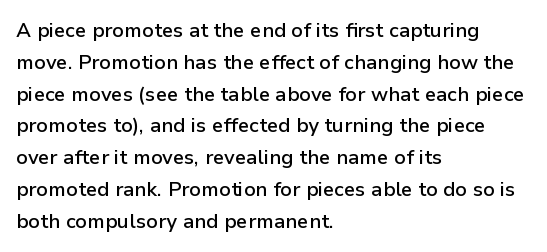
Q: Is the text bold? A: Semi-bold.
Q: Is the text italic (slanted)? A: No, it is upright.
Q: Is the text underlined? A: No.
Q: How is the paragraph aligned? A: Left-aligned.
Q: Is the spacing between letters normal or unusually wide? A: Normal.
Q: Is the spacing between lines tight, normal or loose? A: Normal.
